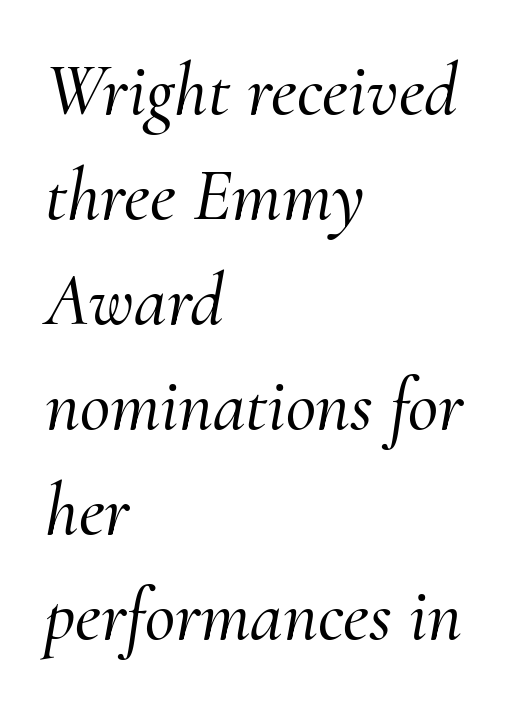
The image shows 74 px serif type, italic (leaning right); set left-aligned, normal line spacing (1.42x), normal letter spacing, not underlined; medium stroke contrast and a small x-height.
